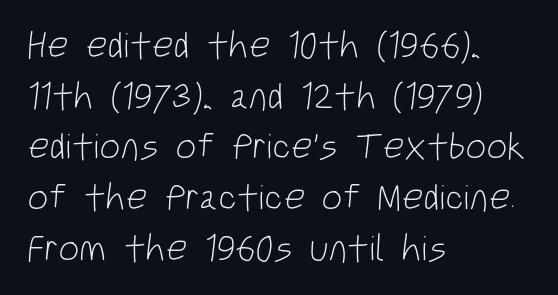
Font category for this specimen: sans-serif. Decoration check: the copy has no underline. Looks like regular typesetting: each glyph gets only the width it needs. Interline gaps are of average width in this sample.
